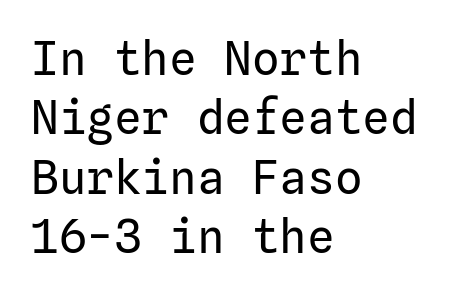
Q: Is the text bold? A: No.
Q: Is the text italic (slanted)? A: No, it is upright.
Q: Is the typeface a serif or a sans-serif typeface? A: Sans-serif.
Q: Is the text underlined? A: No.
Q: How is the paragraph aligned? A: Left-aligned.
Q: Is the spacing between letters normal or unusually wide? A: Normal.
Q: Is the spacing between lines tight, normal or loose? A: Normal.
Q: Width (condensed, normal, or wide)? A: Normal.
Q: Stroke contrast? A: Low.
Q: x-height? A: Medium.
